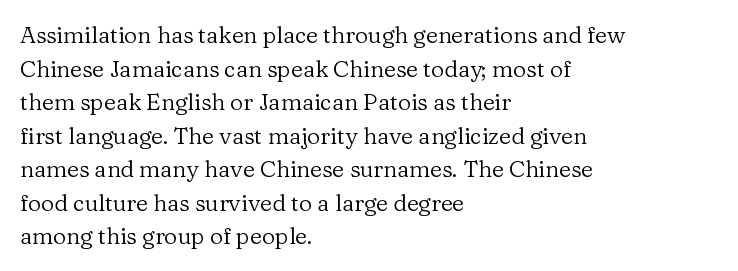
{"italic": "no", "bold": "no", "underline": "no", "align": "left", "line_spacing": "normal", "line_spacing_ratio": 1.46, "letter_spacing": "normal", "letter_spacing_em": 0.0, "glyph_px": 23}
